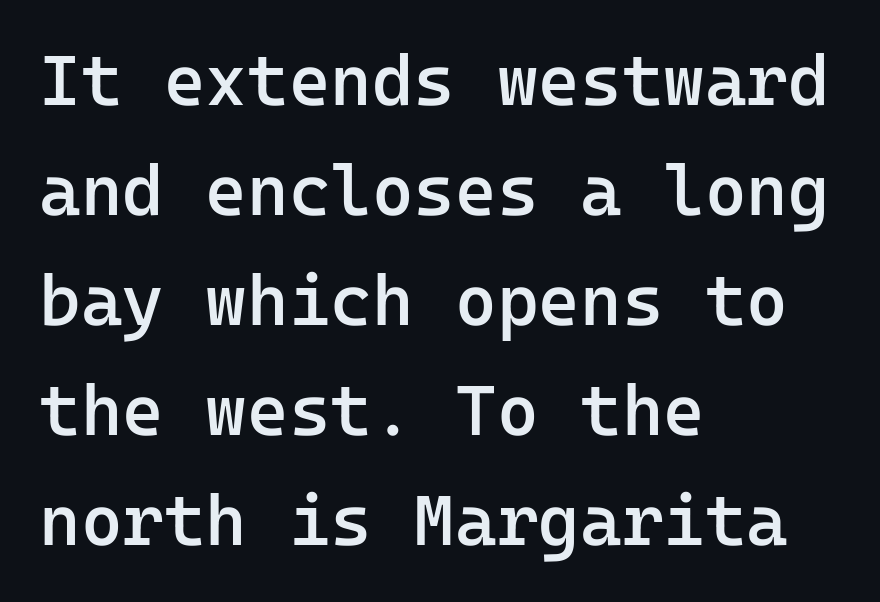
Q: Is the text bold? A: Semi-bold.
Q: Is the text italic (slanted)? A: No, it is upright.
Q: Is the typeface a serif or a sans-serif typeface? A: Sans-serif.
Q: Is the text underlined? A: No.
Q: How is the paragraph aligned? A: Left-aligned.
Q: Is the spacing between letters normal or unusually wide? A: Normal.
Q: Is the spacing between lines tight, normal or loose? A: Normal.
Q: Width (condensed, normal, or wide)? A: Normal.
Q: Stroke contrast? A: Low.
Q: x-height? A: Medium.
Q: Monospaced? A: Yes.
